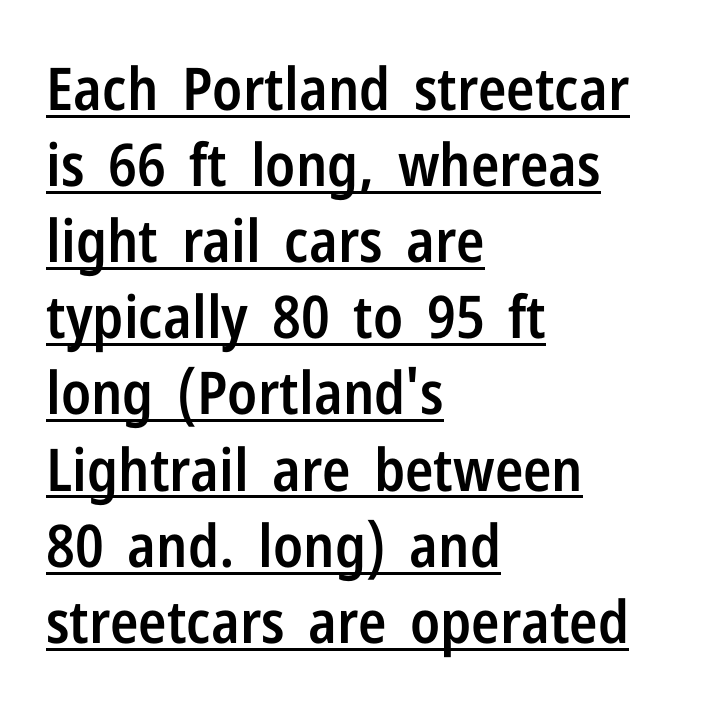
The image shows 59 px semibold, condensed sans-serif type, upright; set left-aligned, normal line spacing (1.29x), normal letter spacing, underlined; low stroke contrast and a medium x-height.
